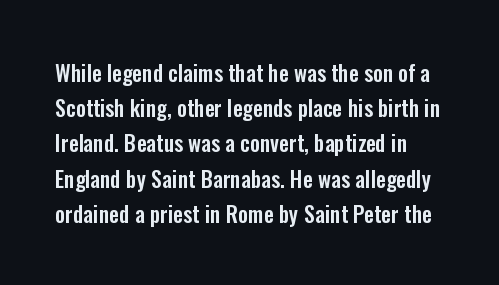
A typesetter would call this zero additional tracking. No italicization has been applied; the sample stays upright. If you measured baseline to baseline, you'd find a middling distance. Anything drawn beneath the words? Only blank space.
